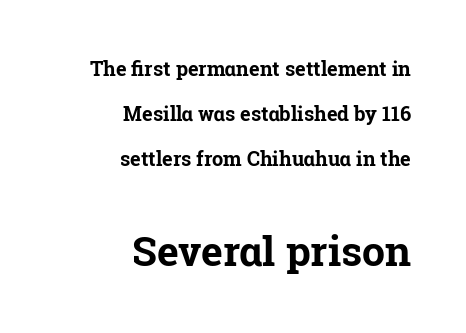
Q: Is the text bold? A: Yes.
Q: Is the text italic (slanted)? A: No, it is upright.
Q: Is the typeface a serif or a sans-serif typeface? A: Serif.
Q: Is the text underlined? A: No.
Q: How is the paragraph aligned? A: Right-aligned.
Q: Is the spacing between letters normal or unusually wide? A: Normal.
Q: Is the spacing between lines tight, normal or loose? A: Loose.
Q: Which block of text is set in a larger size, the first (top) or the second (bottom)? A: The second (bottom) one.
Q: Width (condensed, normal, or wide)? A: Normal.
Q: Stroke contrast? A: Low.
Q: x-height? A: Medium.
Q: Monospaced? A: No.
